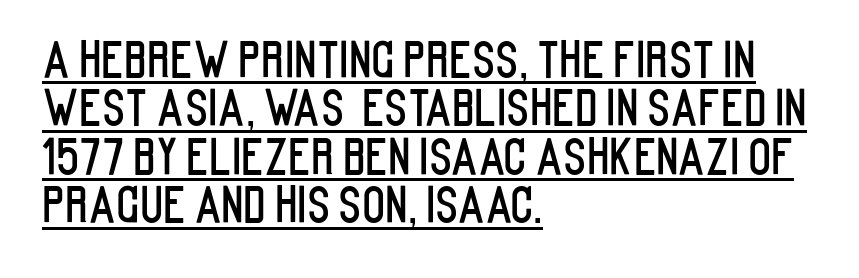
The image shows 48 px condensed sans-serif type, upright; set left-aligned, tight line spacing (1.01x), normal letter spacing, underlined; low stroke contrast and a large x-height.
